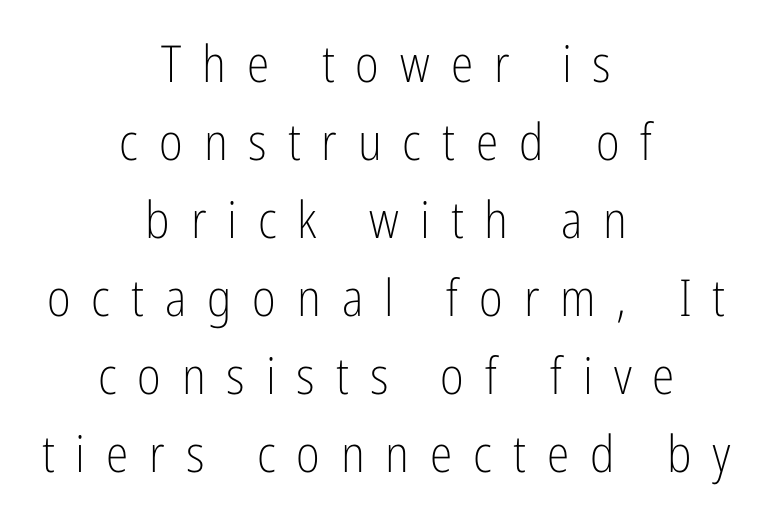
{"serif": "no", "italic": "no", "bold": "no", "weight": "light", "width": "condensed", "stroke_contrast": "low", "x_height": "medium", "monospaced": "no", "underline": "no", "align": "center", "line_spacing": "normal", "line_spacing_ratio": 1.53, "letter_spacing": "wide", "letter_spacing_em": 0.41, "glyph_px": 51}
